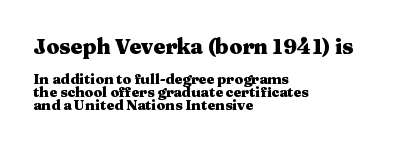
{"italic": "no", "bold": "yes", "underline": "no", "align": "left", "line_spacing": "tight", "line_spacing_ratio": 0.95, "letter_spacing": "normal", "letter_spacing_em": 0.0, "larger_block": "first", "size_ratio": 1.5, "glyph_px": 21}
